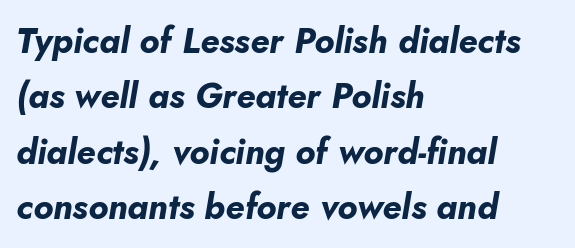
Q: Is the text bold? A: Yes.
Q: Is the text italic (slanted)? A: Yes, it leans right by about 10 degrees.
Q: Is the text underlined? A: No.
Q: How is the paragraph aligned? A: Left-aligned.
Q: Is the spacing between letters normal or unusually wide? A: Normal.
Q: Is the spacing between lines tight, normal or loose? A: Normal.
Q: Width (condensed, normal, or wide)? A: Normal.
Q: Stroke contrast? A: Low.
Q: x-height? A: Small.
Q: Monospaced? A: No.
